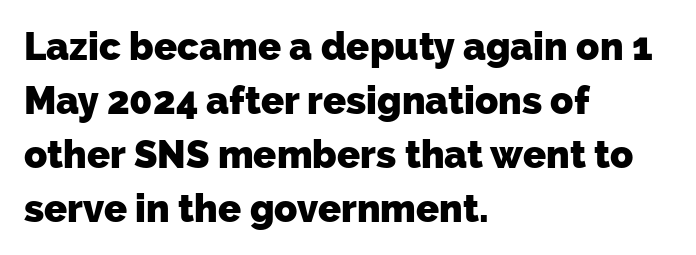
The image shows 38 px heavy sans-serif type; set left-aligned, normal line spacing (1.42x), normal letter spacing, not underlined; low stroke contrast and a medium x-height.
